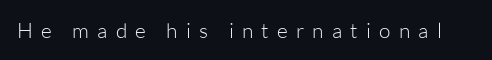
Q: Is the text bold? A: No.
Q: Is the text italic (slanted)? A: No, it is upright.
Q: Is the text underlined? A: No.
Q: Is the spacing between letters normal or unusually wide? A: Unusually wide.
